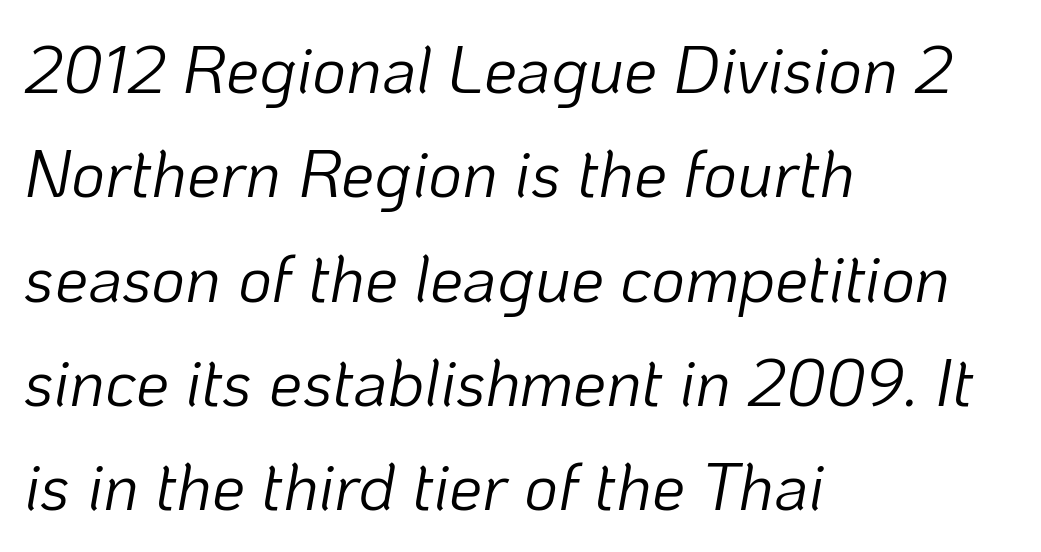
Slant detected: the letters are inclined. This reads as an unemphasized weight, regular at the heaviest. The compositor pushed each line to the left boundary. Rows of type keep a routine distance in the vertical direction. The letters sit at their default tracking, neither squeezed nor spread.
